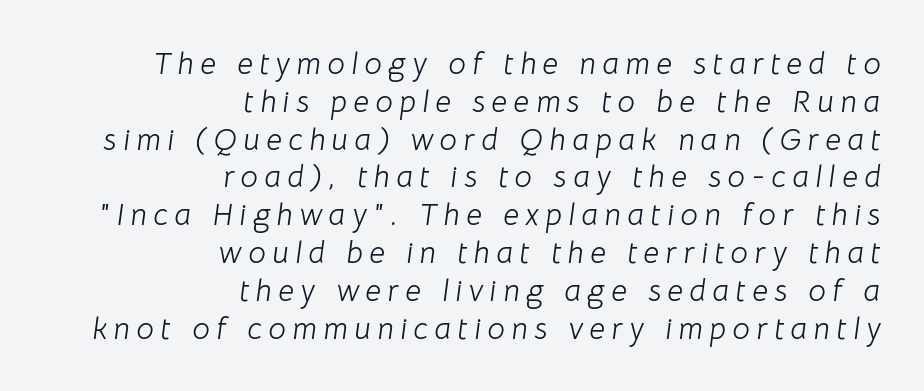
The image shows 31 px light type, italic (leaning right); set right-aligned, line spacing 1.22x, unusually wide letter spacing (+0.21 em), not underlined; low stroke contrast and a medium x-height.
